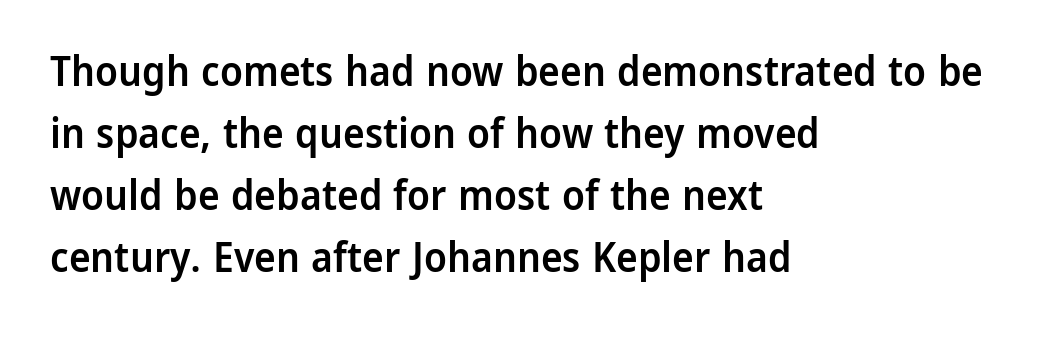
This rendering leaves character spacing at its baseline value. Note: no serifs on the glyphs. A normal amount of white space separates one row of letters from the next. Bare-footed words on every line.
